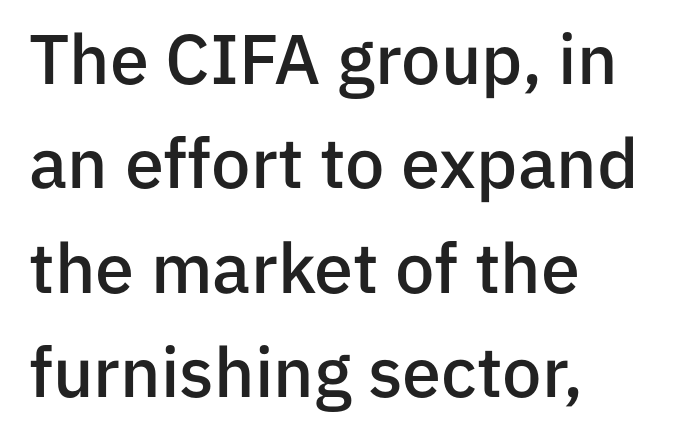
Q: Is the text bold? A: Semi-bold.
Q: Is the text italic (slanted)? A: No, it is upright.
Q: Is the typeface a serif or a sans-serif typeface? A: Sans-serif.
Q: Is the text underlined? A: No.
Q: How is the paragraph aligned? A: Left-aligned.
Q: Is the spacing between letters normal or unusually wide? A: Normal.
Q: Is the spacing between lines tight, normal or loose? A: Normal.
Q: Width (condensed, normal, or wide)? A: Normal.
Q: Stroke contrast? A: Low.
Q: x-height? A: Medium.
Q: Monospaced? A: No.
